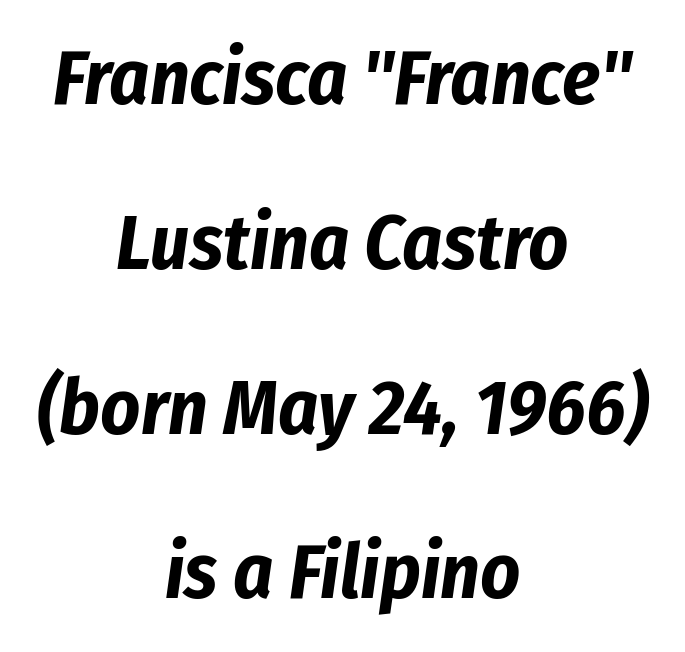
{"italic": "yes", "lean": "right", "slant_degrees": 8, "bold": "yes", "weight": "bold", "width": "condensed", "stroke_contrast": "low", "x_height": "medium", "monospaced": "no", "underline": "no", "align": "center", "line_spacing": "loose", "line_spacing_ratio": 2.14, "letter_spacing": "normal", "letter_spacing_em": 0.0, "glyph_px": 77}
